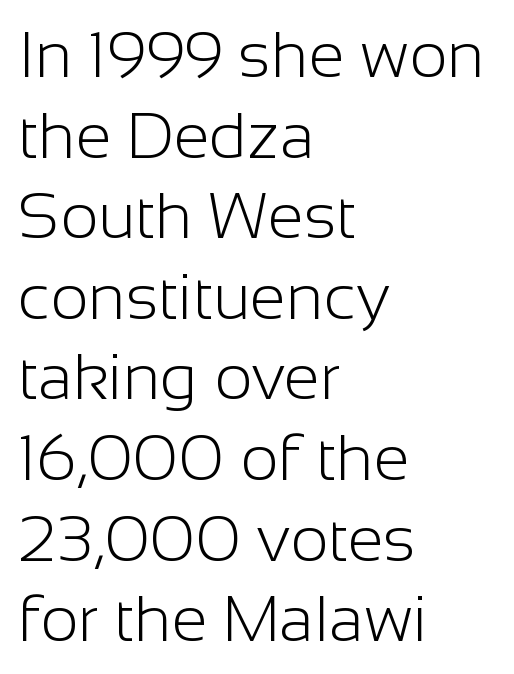
{"serif": "no", "italic": "no", "bold": "no", "weight": "light", "width": "normal", "stroke_contrast": "low", "x_height": "medium", "monospaced": "no", "underline": "no", "align": "left", "line_spacing_ratio": 1.24, "letter_spacing": "normal", "letter_spacing_em": 0.0, "glyph_px": 65}
